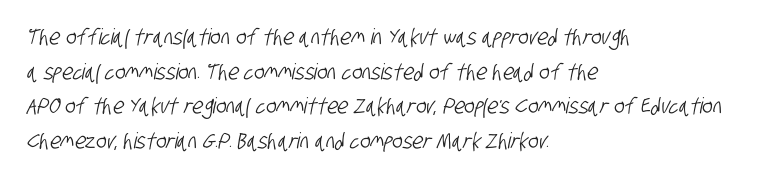
The space between consecutive lines is moderate. The type is set solid horizontally, with unmodified tracking. The passage is arranged the way most books set body copy — flush left. A bare baseline throughout the passage.
